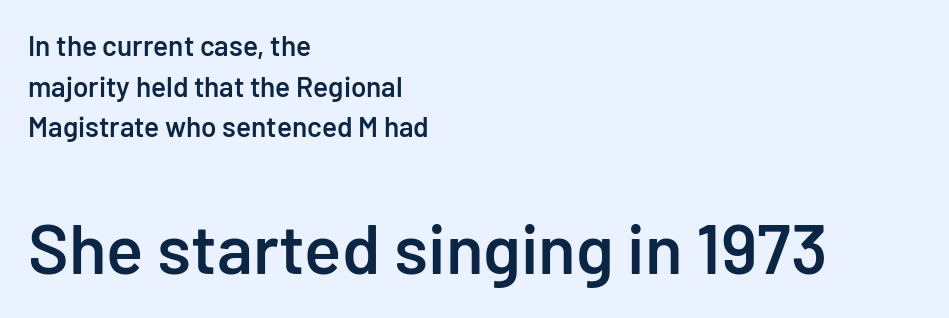
{"serif": "no", "italic": "no", "bold": "semi", "weight": "semibold", "width": "normal", "stroke_contrast": "low", "x_height": "medium", "monospaced": "no", "underline": "no", "align": "left", "line_spacing": "normal", "line_spacing_ratio": 1.45, "letter_spacing": "normal", "letter_spacing_em": 0.0, "larger_block": "second", "size_ratio": 2.46, "glyph_px": 69}
